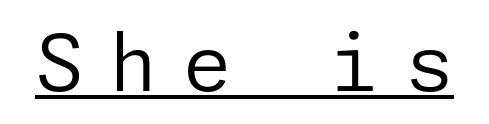
Q: Is the text bold? A: No.
Q: Is the text italic (slanted)? A: No, it is upright.
Q: Is the typeface a serif or a sans-serif typeface? A: Sans-serif.
Q: Is the text underlined? A: Yes.
Q: Is the spacing between letters normal or unusually wide? A: Unusually wide.
Q: Width (condensed, normal, or wide)? A: Normal.
Q: Stroke contrast? A: Low.
Q: x-height? A: Medium.
